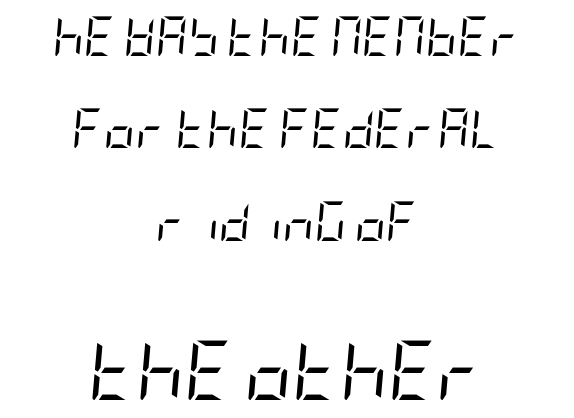
Q: Is the text bold? A: No.
Q: Is the text italic (slanted)? A: Yes, it leans right by about 5 degrees.
Q: Is the text underlined? A: No.
Q: How is the paragraph aligned? A: Centered.
Q: Is the spacing between letters normal or unusually wide? A: Normal.
Q: Is the spacing between lines tight, normal or loose? A: Loose.
Q: Which block of text is set in a larger size, the first (top) or the second (bottom)? A: The second (bottom) one.
Q: Width (condensed, normal, or wide)? A: Condensed.
Q: Stroke contrast? A: Low.
Q: x-height? A: Large.
